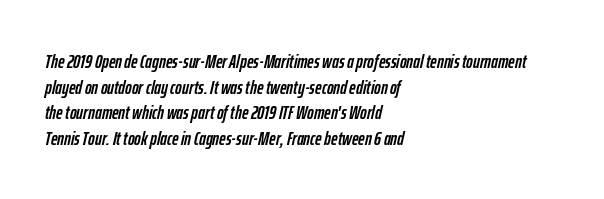
The image shows 20 px text type, italic (leaning right); set left-aligned, normal line spacing (1.28x), normal letter spacing, not underlined.
